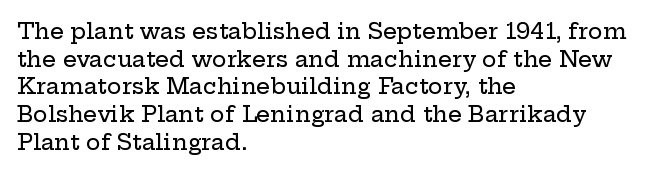
Q: Is the text italic (slanted)? A: No, it is upright.
Q: Is the text underlined? A: No.
Q: How is the paragraph aligned? A: Left-aligned.
Q: Is the spacing between letters normal or unusually wide? A: Normal.
Q: Is the spacing between lines tight, normal or loose? A: Normal.
